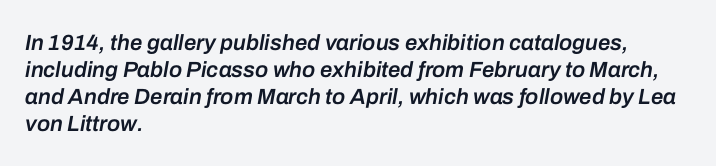
Q: Is the text bold? A: Semi-bold.
Q: Is the text italic (slanted)? A: Yes, it leans right by about 10 degrees.
Q: Is the text underlined? A: No.
Q: How is the paragraph aligned? A: Left-aligned.
Q: Is the spacing between letters normal or unusually wide? A: Normal.
